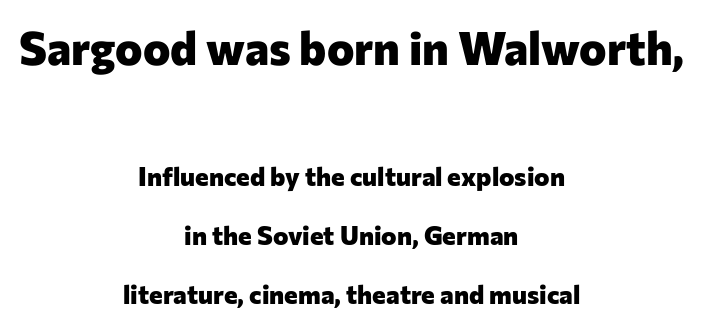
{"serif": "no", "italic": "no", "bold": "yes", "weight": "heavy", "width": "normal", "stroke_contrast": "low", "x_height": "medium", "monospaced": "no", "underline": "no", "align": "center", "line_spacing": "loose", "line_spacing_ratio": 2.27, "letter_spacing": "normal", "letter_spacing_em": 0.0, "larger_block": "first", "size_ratio": 1.77, "glyph_px": 46}
